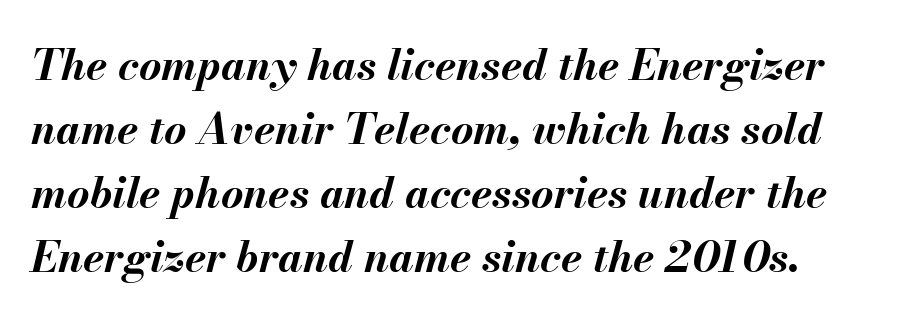
The image shows 43 px bold type, italic (leaning right); set normal line spacing (1.49x), normal letter spacing, not underlined; medium stroke contrast and a small x-height.
